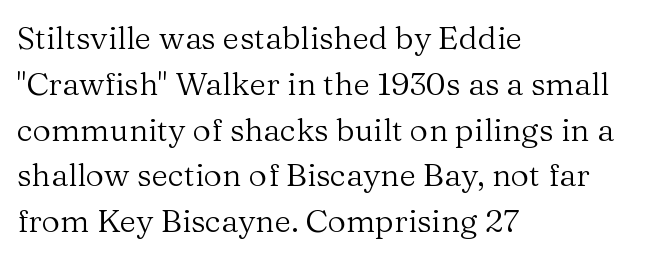
The image shows 32 px regular-weight serif type, upright; set left-aligned, normal line spacing (1.43x), normal letter spacing, not underlined; medium stroke contrast and a medium x-height.
